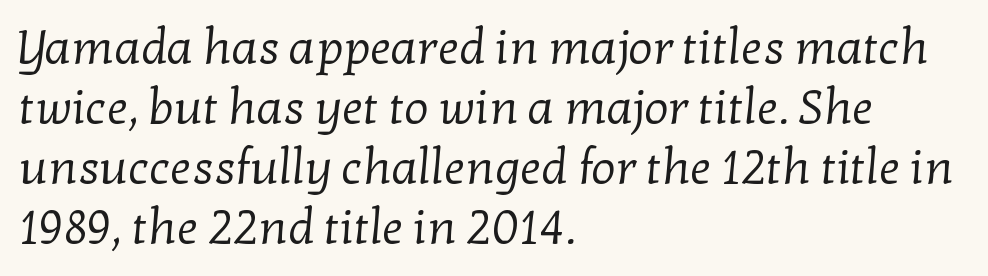
{"serif": "yes", "bold": "no", "weight": "regular", "width": "normal", "stroke_contrast": "low", "x_height": "medium", "monospaced": "no", "underline": "no", "align": "left", "line_spacing": "normal", "line_spacing_ratio": 1.25, "letter_spacing": "normal", "letter_spacing_em": 0.0, "glyph_px": 48}
